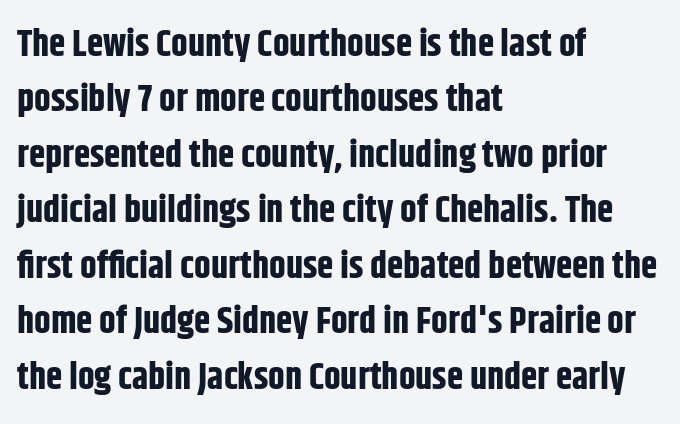
{"serif": "no", "italic": "no", "bold": "yes", "weight": "bold", "width": "condensed", "stroke_contrast": "low", "x_height": "large", "monospaced": "no", "underline": "no", "align": "left", "line_spacing": "normal", "line_spacing_ratio": 1.5, "letter_spacing": "normal", "letter_spacing_em": 0.0, "glyph_px": 37}
